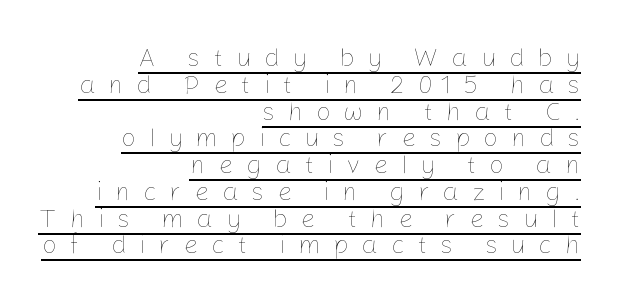
Q: Is the text bold? A: No.
Q: Is the text italic (slanted)? A: No, it is upright.
Q: Is the text underlined? A: Yes.
Q: How is the paragraph aligned? A: Right-aligned.
Q: Is the spacing between letters normal or unusually wide? A: Unusually wide.
Q: Is the spacing between lines tight, normal or loose? A: Tight.
